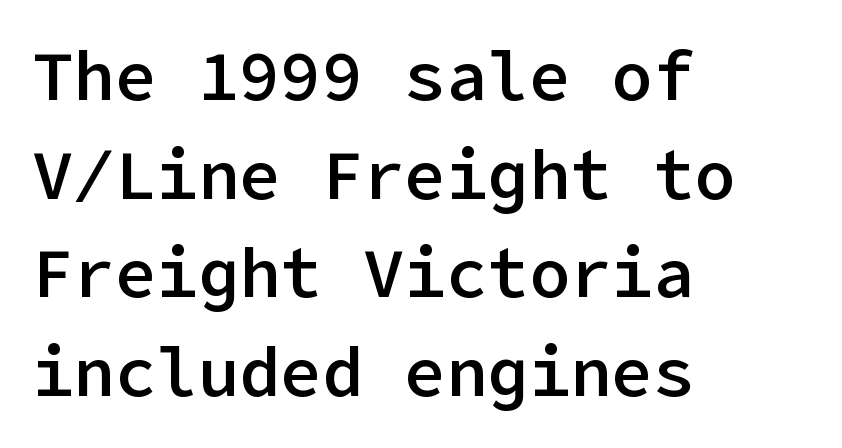
Q: Is the text bold? A: Semi-bold.
Q: Is the text italic (slanted)? A: No, it is upright.
Q: Is the typeface a serif or a sans-serif typeface? A: Sans-serif.
Q: Is the text underlined? A: No.
Q: How is the paragraph aligned? A: Left-aligned.
Q: Is the spacing between letters normal or unusually wide? A: Normal.
Q: Is the spacing between lines tight, normal or loose? A: Normal.
Q: Width (condensed, normal, or wide)? A: Normal.
Q: Stroke contrast? A: Low.
Q: x-height? A: Medium.
